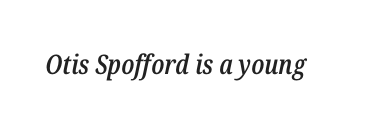
{"italic": "yes", "lean": "right", "slant_degrees": 12, "bold": "semi", "underline": "no", "letter_spacing": "normal", "letter_spacing_em": 0.0, "glyph_px": 27}
